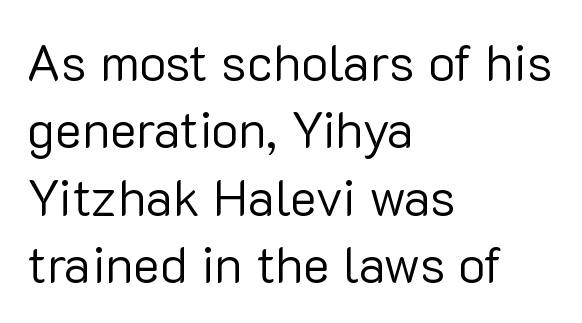
The image shows 51 px regular-weight sans-serif type, upright; set left-aligned, normal line spacing (1.32x), normal letter spacing, not underlined; low stroke contrast and a medium x-height.
